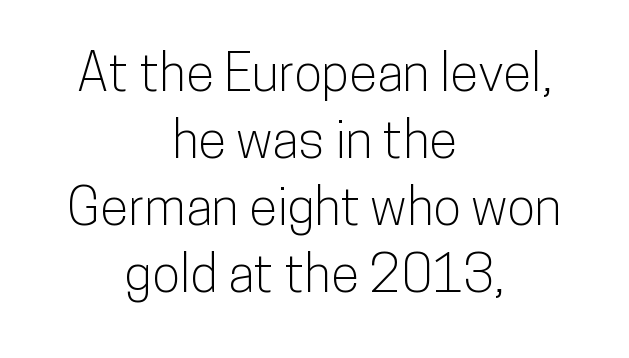
The image shows 52 px condensed sans-serif type, upright; set centered, normal line spacing (1.29x), normal letter spacing, not underlined; low stroke contrast and a medium x-height.
